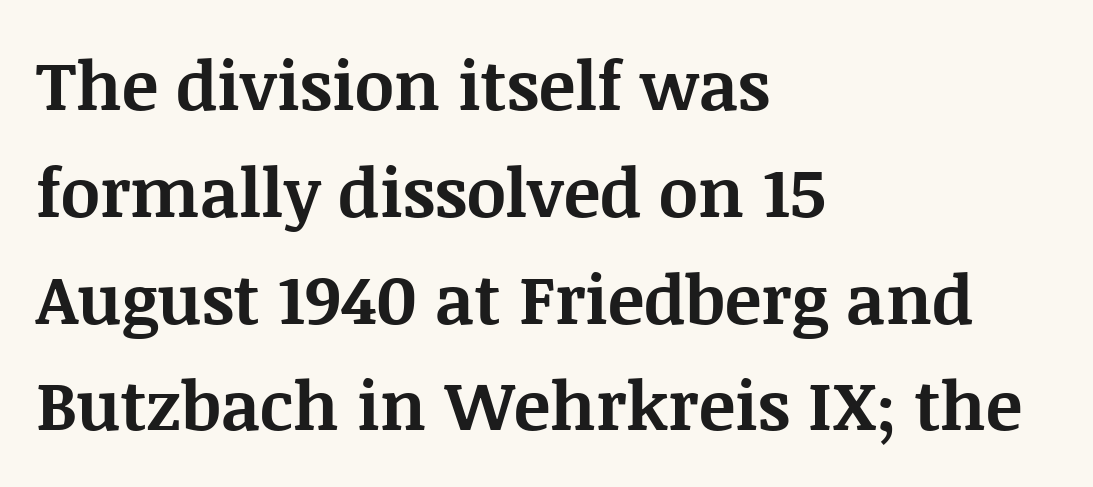
Whoever set this chose a conventional vertical rhythm. Leftover space on each line is placed entirely after the last word. Looks like regular typesetting: each glyph gets only the width it needs. Each row of text sits above clean, open space. Vertical strokes here are truly vertical.
